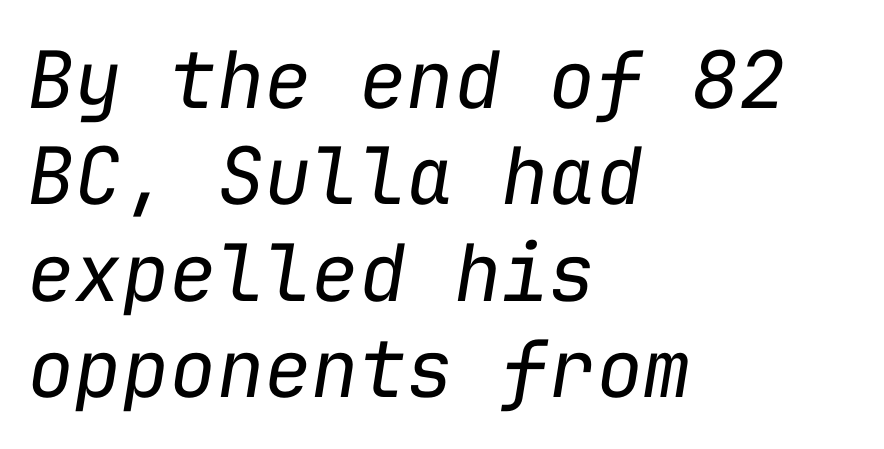
The image shows 79 px regular-weight type, italic (leaning right), monospaced; set left-aligned, line spacing 1.22x, normal letter spacing, not underlined; low stroke contrast and a medium x-height.
